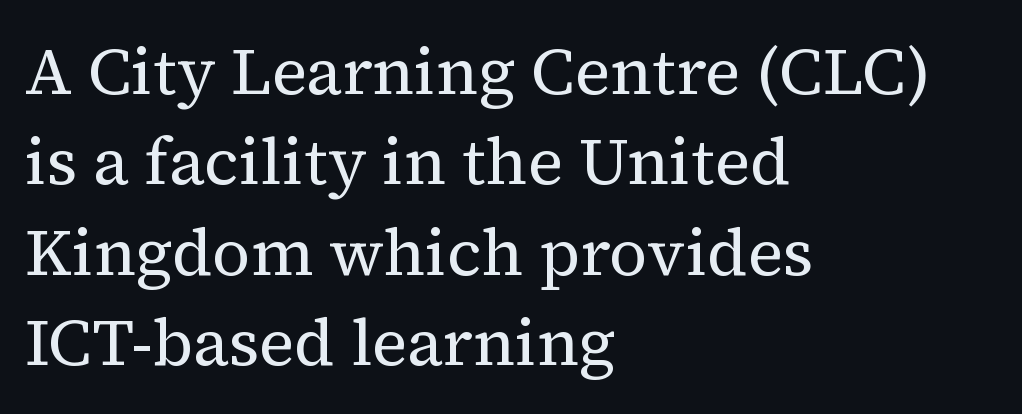
The image shows 66 px regular-weight serif type, upright; set left-aligned, normal line spacing (1.37x), normal letter spacing, not underlined; medium stroke contrast and a medium x-height.
